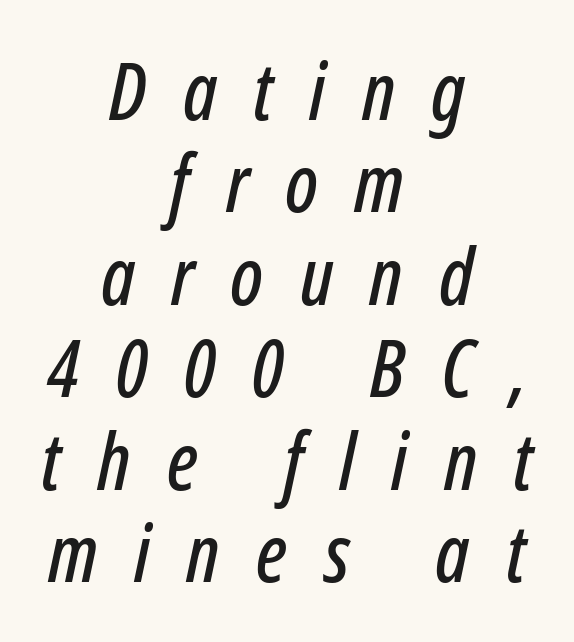
The image shows 79 px condensed type, italic (leaning right); set centered, line spacing 1.17x, unusually wide letter spacing (+0.46 em), not underlined; low stroke contrast and a medium x-height.
